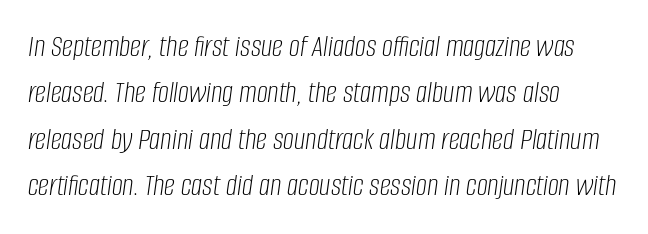
The image shows 31 px light, condensed type, italic (leaning right); set left-aligned, normal line spacing (1.5x), normal letter spacing, not underlined; low stroke contrast and a large x-height.
